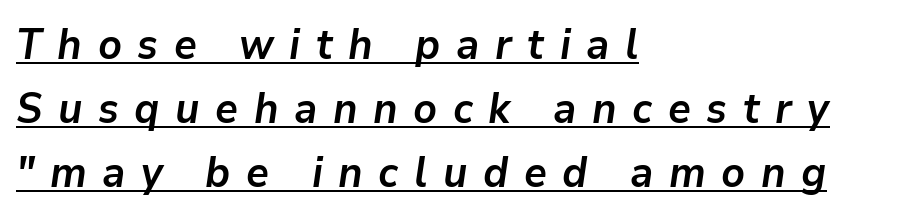
Looks like regular typesetting: each glyph gets only the width it needs. Every row of glyphs begins at an identical x-position on the left. Beneath each row of characters lies a ruled line. The line-height multiplier appears to be the usual default. Words appear elongated and porous because spacing is wide.
